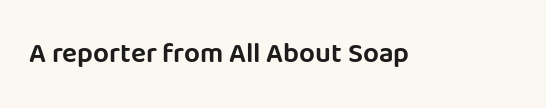
The image shows 28 px sans-serif type, upright; set normal letter spacing, not underlined; low stroke contrast and a large x-height.
